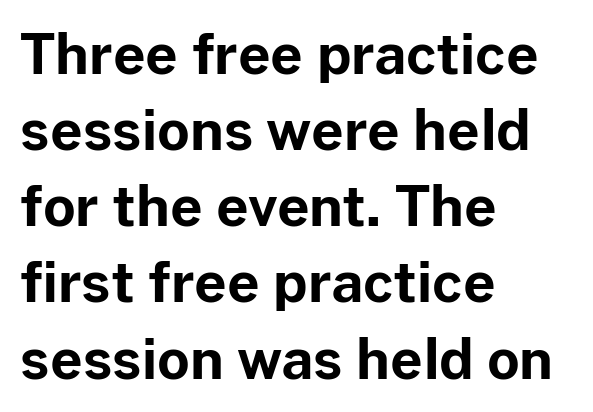
Q: Is the text bold? A: Yes.
Q: Is the text italic (slanted)? A: No, it is upright.
Q: Is the typeface a serif or a sans-serif typeface? A: Sans-serif.
Q: Is the text underlined? A: No.
Q: How is the paragraph aligned? A: Left-aligned.
Q: Is the spacing between letters normal or unusually wide? A: Normal.
Q: Is the spacing between lines tight, normal or loose? A: Normal.
Q: Width (condensed, normal, or wide)? A: Normal.
Q: Stroke contrast? A: Low.
Q: x-height? A: Medium.
Q: Monospaced? A: No.
